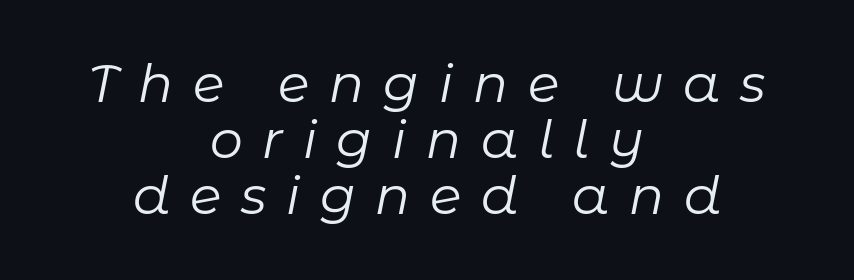
The image shows 52 px regular-weight type, italic (leaning right); set centered, tight line spacing (1.08x), unusually wide letter spacing (+0.38 em), not underlined; low stroke contrast and a medium x-height.
